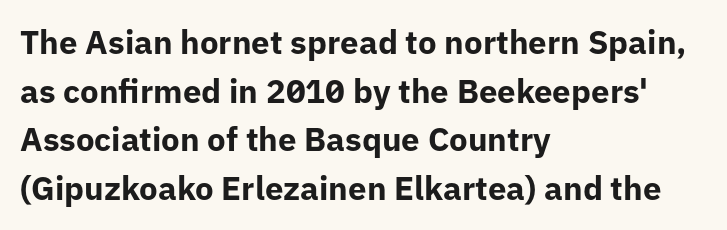
Note: no serifs on the glyphs. The letters stand straight up with perfectly vertical stems. Weight check: bold — yes, fully. The letters advance in unequal steps, a hallmark of proportional type.
